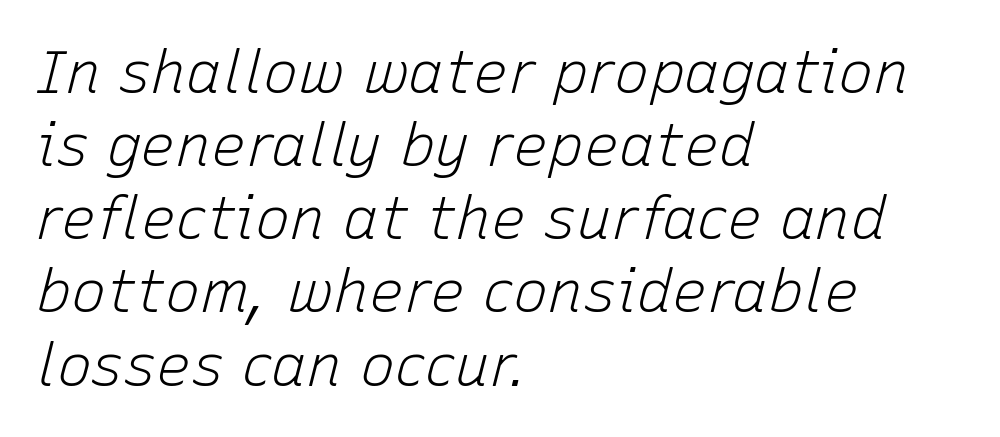
The font is comparable to plain body text, perhaps lighter. Is the type slanted? Yes — the strokes lean at a clear angle. The gap between lines stays unmarked. The letters sit at their default tracking, neither squeezed nor spread. This sample has the flowing, uneven cadence of proportional lettering. Horizontally, the lines are justified to the leading edge only.
